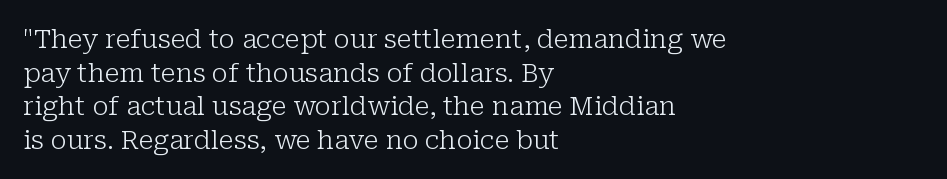
Interline gaps are of average width in this sample. In terms of posture, this sample is upright. Teacher's note: observe the even left margin — that is flush-left alignment. The cut favours lightness, reaching ordinary text weight at its darkest.
